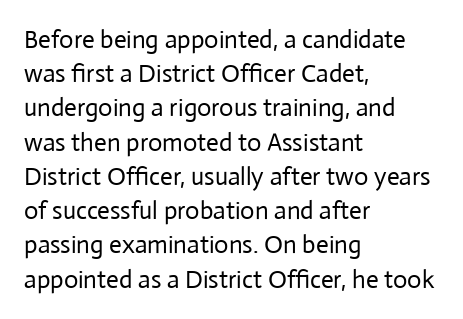
{"italic": "no", "bold": "no", "underline": "no", "align": "left", "line_spacing": "normal", "line_spacing_ratio": 1.37, "letter_spacing": "normal", "letter_spacing_em": 0.0, "glyph_px": 25}
